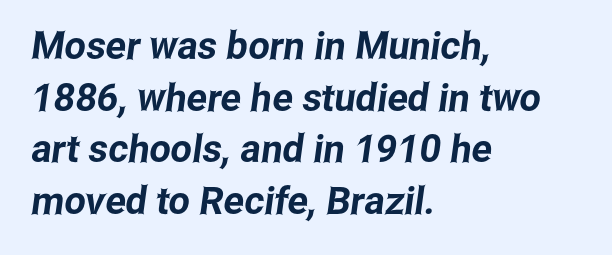
{"serif": "no", "width": "condensed", "stroke_contrast": "low", "x_height": "medium", "monospaced": "no", "underline": "no", "align": "left", "line_spacing": "normal", "line_spacing_ratio": 1.36, "letter_spacing": "normal", "letter_spacing_em": 0.0, "glyph_px": 38}
